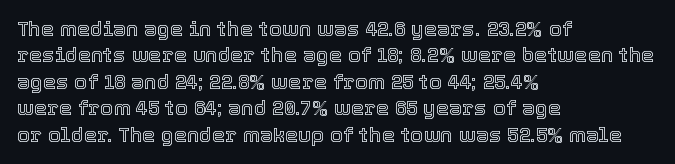
{"italic": "no", "underline": "no", "align": "left", "line_spacing": "normal", "line_spacing_ratio": 1.26, "letter_spacing": "normal", "letter_spacing_em": 0.0, "glyph_px": 21}
